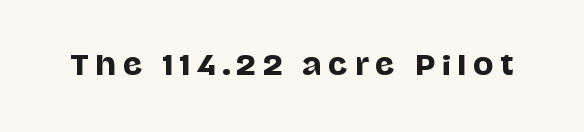
Q: Is the text italic (slanted)? A: No, it is upright.
Q: Is the text underlined? A: No.
Q: Is the spacing between letters normal or unusually wide? A: Unusually wide.
